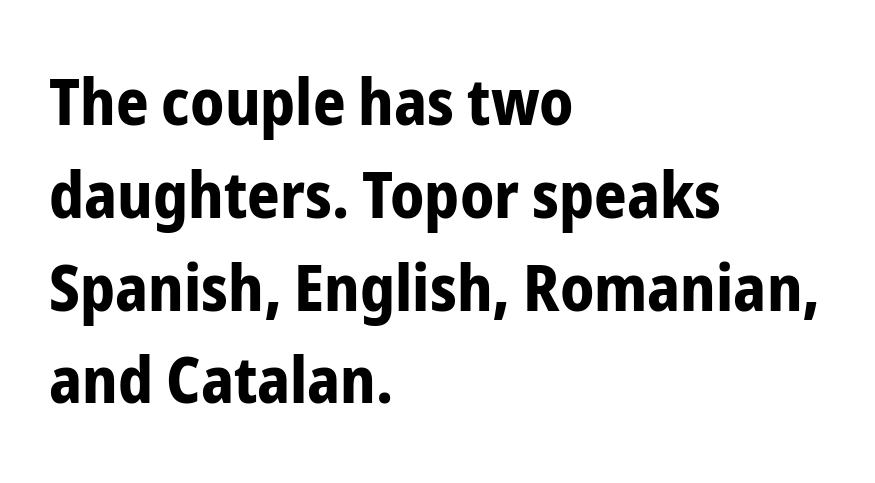
The image shows 64 px bold, condensed sans-serif type, upright; set left-aligned, normal line spacing (1.45x), normal letter spacing, not underlined; low stroke contrast and a medium x-height.
